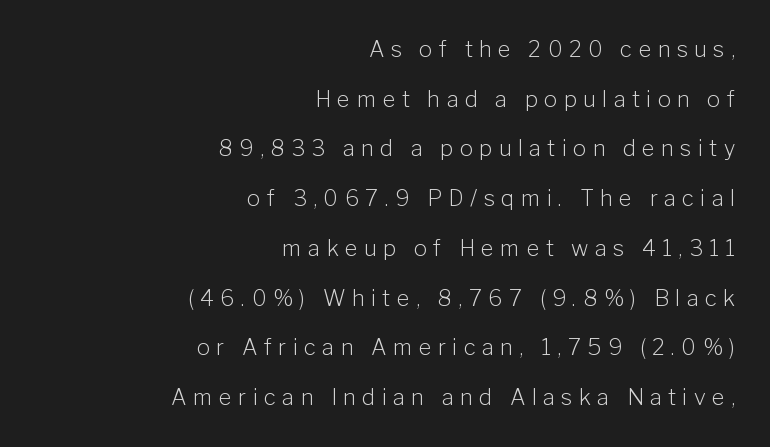
{"italic": "no", "bold": "no", "underline": "no", "align": "right", "line_spacing": "loose", "line_spacing_ratio": 2.26, "letter_spacing": "wide", "letter_spacing_em": 0.29, "glyph_px": 22}
